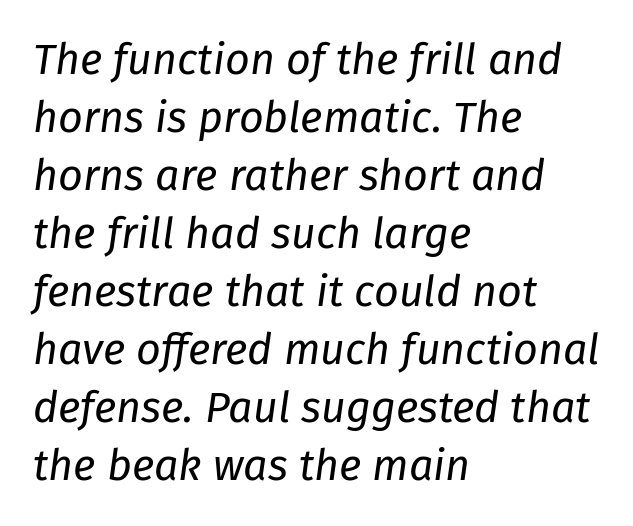
No letter is thick-stroked: the sample isn't bold. Does extra space separate the letters? No, they use regular spacing. The glyphs look as if they've been sheared to an angle. Line starts are locked; line ends wander.
